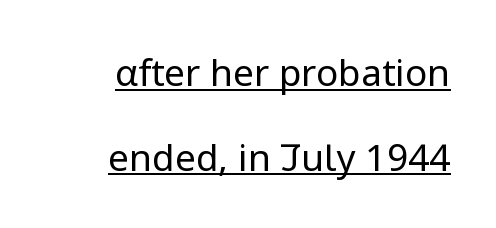
The image shows 37 px regular-weight sans-serif type, upright; set right-aligned, loose line spacing (2.29x), normal letter spacing, underlined; low stroke contrast and a medium x-height.
